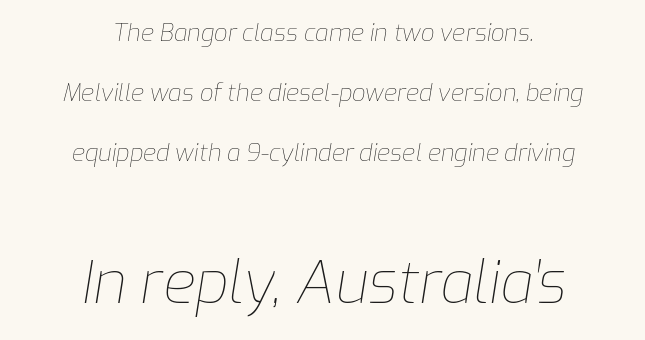
The image shows 59 px thin type, italic (leaning right); set centered, loose line spacing (2.5x), normal letter spacing, not underlined; the second (bottom) block is 2.46x larger; low stroke contrast and a medium x-height.
